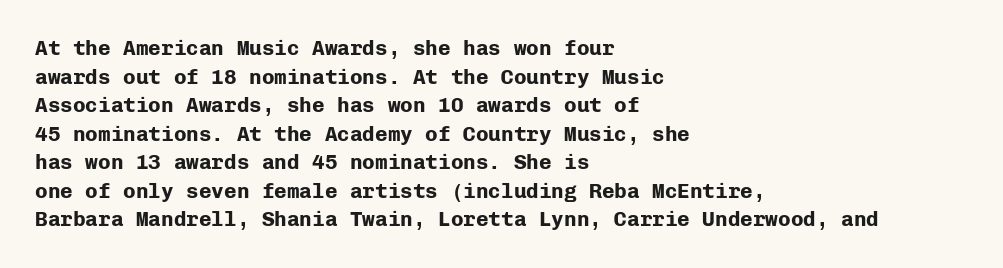
Q: Is the text bold? A: Yes.
Q: Is the text italic (slanted)? A: No, it is upright.
Q: Is the text underlined? A: No.
Q: How is the paragraph aligned? A: Left-aligned.
Q: Is the spacing between letters normal or unusually wide? A: Normal.
Q: Is the spacing between lines tight, normal or loose? A: Normal.
